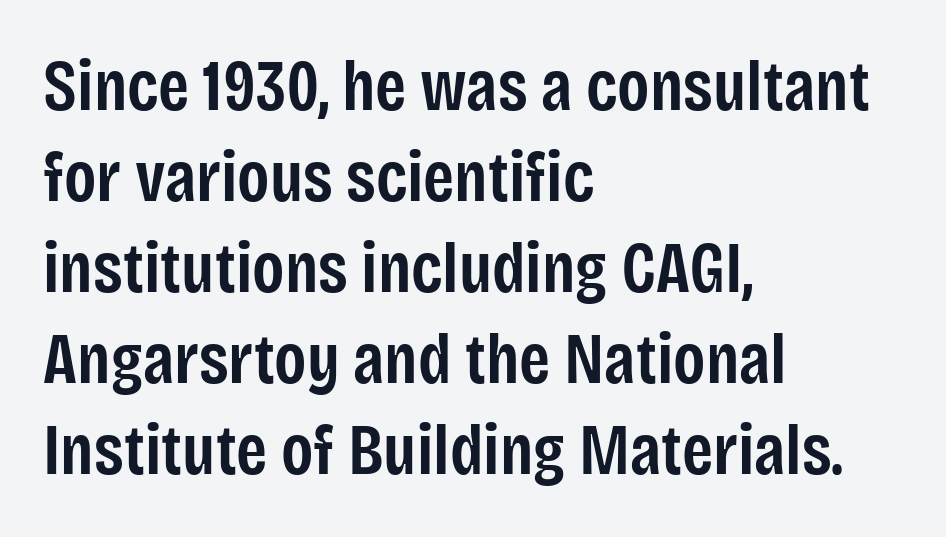
Moderately thickened strokes mark this as semibold type. The specimen omits any rule beneath the text block's lines. Classification — sans serif. Each new line begins a customary step beneath the previous one. A roman cut, with each character standing at attention.
